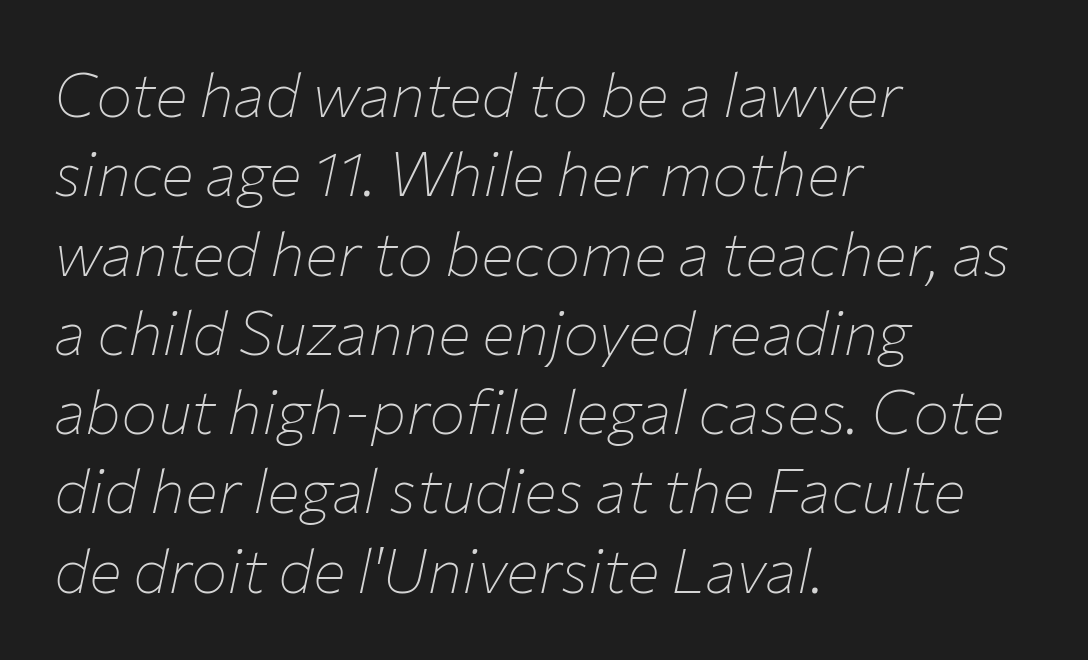
The image shows 61 px thin type, italic (leaning right); set left-aligned, normal line spacing (1.3x), normal letter spacing, not underlined; low stroke contrast and a medium x-height.
